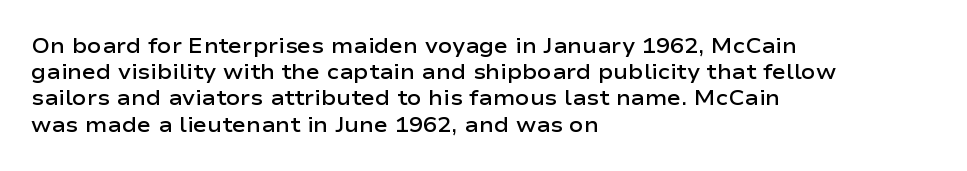
Q: Is the text bold? A: Semi-bold.
Q: Is the text italic (slanted)? A: No, it is upright.
Q: Is the text underlined? A: No.
Q: How is the paragraph aligned? A: Left-aligned.
Q: Is the spacing between letters normal or unusually wide? A: Normal.
Q: Is the spacing between lines tight, normal or loose? A: Normal.
